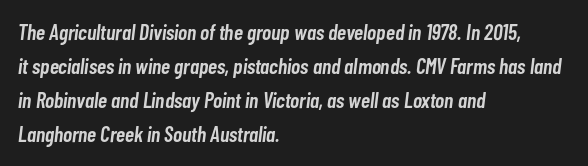
The image shows 22 px text type, italic (leaning right); set left-aligned, normal line spacing (1.55x), normal letter spacing, not underlined.
